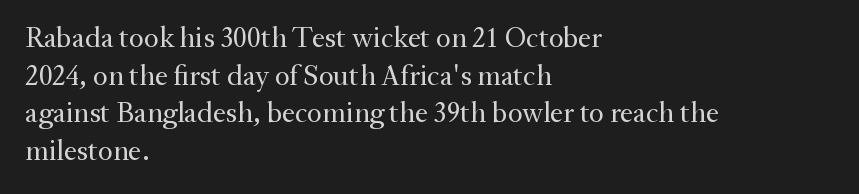
{"serif": "yes", "italic": "no", "bold": "no", "weight": "regular", "width": "normal", "stroke_contrast": "medium", "x_height": "small", "monospaced": "no", "underline": "no", "align": "left", "line_spacing": "normal", "line_spacing_ratio": 1.3, "letter_spacing": "normal", "letter_spacing_em": 0.0, "glyph_px": 29}
